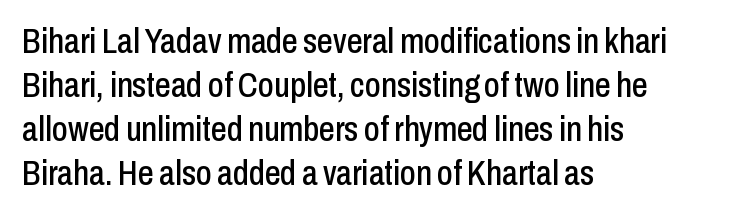
The image shows 35 px condensed sans-serif type, upright; set left-aligned, normal line spacing (1.26x), normal letter spacing, not underlined; low stroke contrast and a medium x-height.
